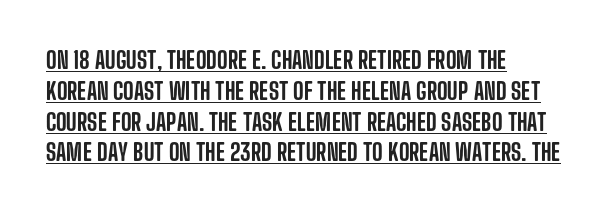
A typesetter would call this zero additional tracking. The setting favours the left margin, as ordinary paragraphs usually do. This rendering features underlined lettering. Each new line begins a customary step beneath the previous one.
